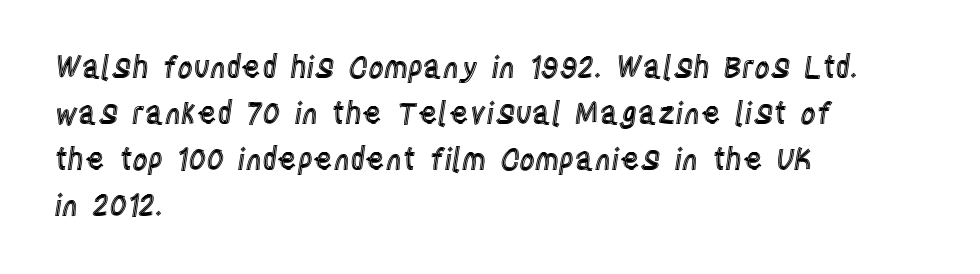
{"width": "condensed", "x_height": "large", "monospaced": "no", "underline": "no", "align": "left", "line_spacing": "normal", "line_spacing_ratio": 1.53, "letter_spacing": "normal", "letter_spacing_em": 0.0, "glyph_px": 30}
